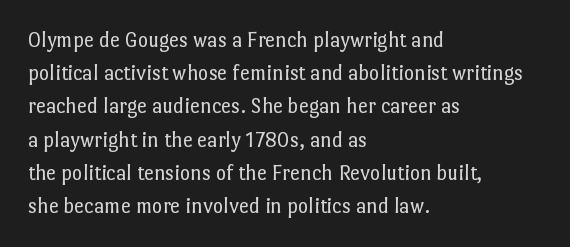
Tall strokes in this sample are plumb rather than angled. Weight: regular or lighter. Tracking value appears to be zero — textbook default spacing. The passage shown stacks its lines at a standard gap. The lines in this sample share a left origin and differ only in where they stop. Anything drawn beneath the words? Only blank space.
